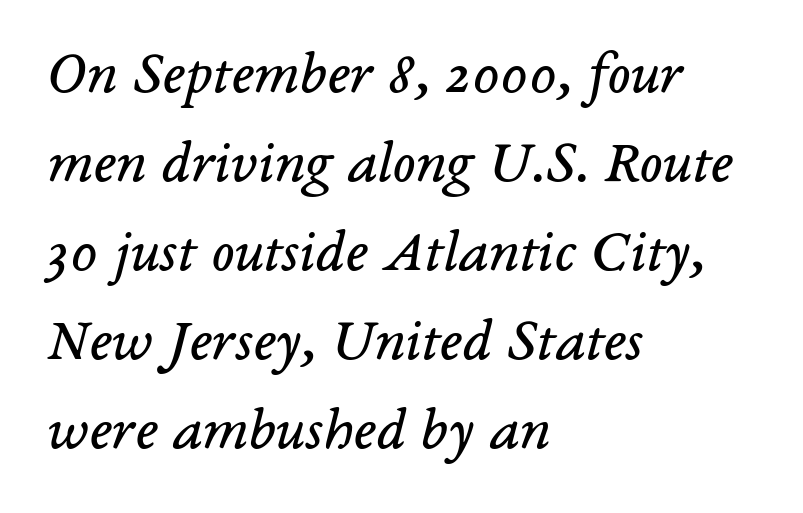
{"serif": "yes", "italic": "yes", "lean": "right", "slant_degrees": 14, "bold": "no", "weight": "regular", "width": "normal", "stroke_contrast": "low", "x_height": "medium", "monospaced": "no", "underline": "no", "align": "left", "line_spacing": "normal", "line_spacing_ratio": 1.46, "letter_spacing": "normal", "letter_spacing_em": 0.0, "glyph_px": 61}
